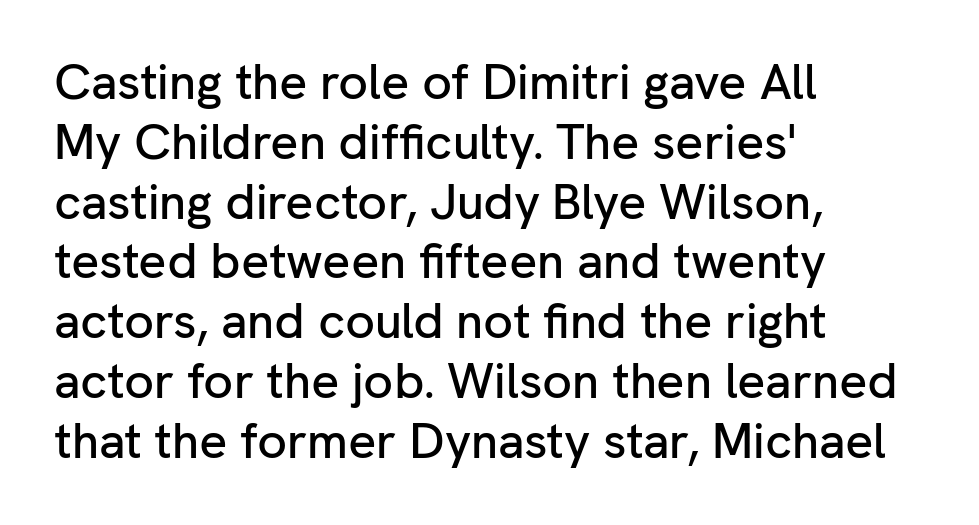
{"serif": "no", "italic": "no", "width": "normal", "stroke_contrast": "low", "x_height": "medium", "monospaced": "no", "underline": "no", "align": "left", "line_spacing_ratio": 1.22, "letter_spacing": "normal", "letter_spacing_em": 0.0, "glyph_px": 49}
